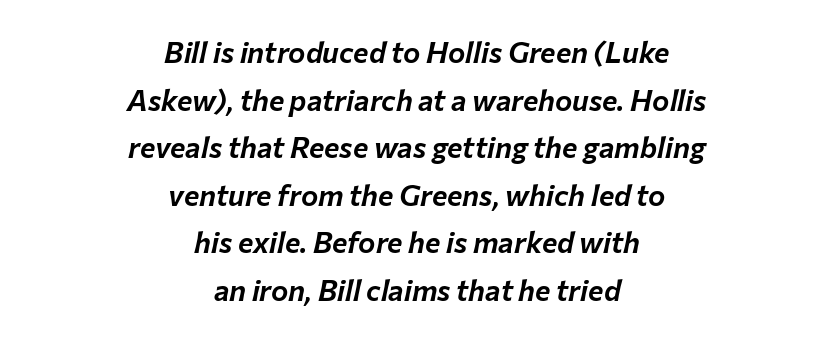
{"italic": "yes", "lean": "right", "slant_degrees": 12, "width": "normal", "stroke_contrast": "low", "x_height": "medium", "monospaced": "no", "underline": "no", "align": "center", "line_spacing": "normal", "line_spacing_ratio": 1.64, "letter_spacing": "normal", "letter_spacing_em": 0.0, "glyph_px": 29}
